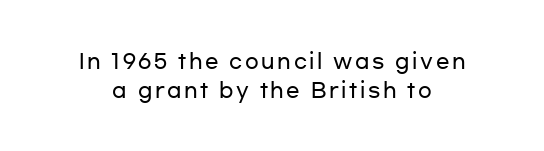
The block of text has a typical density, with ordinary space between rows. Only glyphs here, with clear space below each row. Every character sits straight up, as roman type does.
